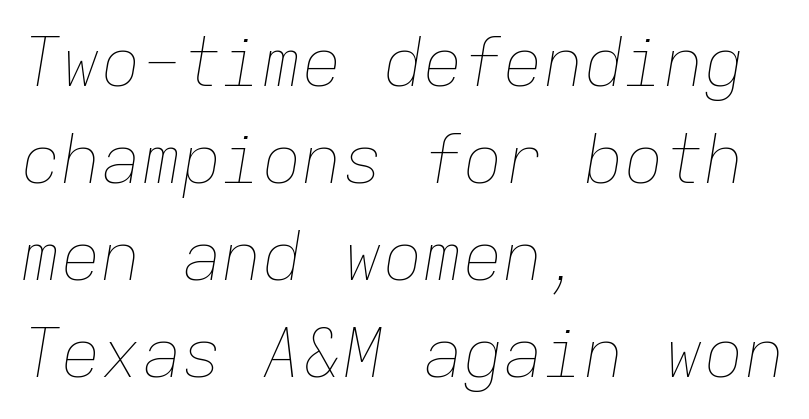
The image shows 67 px thin type, italic (leaning right), monospaced; set left-aligned, normal line spacing (1.45x), normal letter spacing, not underlined; low stroke contrast and a medium x-height.
